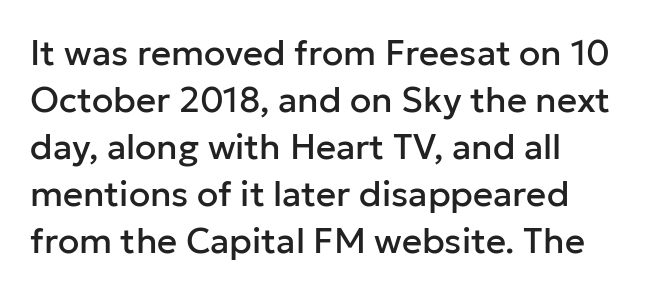
Q: Is the text italic (slanted)? A: No, it is upright.
Q: Is the typeface a serif or a sans-serif typeface? A: Sans-serif.
Q: Is the text underlined? A: No.
Q: How is the paragraph aligned? A: Left-aligned.
Q: Is the spacing between letters normal or unusually wide? A: Normal.
Q: Is the spacing between lines tight, normal or loose? A: Normal.
Q: Width (condensed, normal, or wide)? A: Normal.
Q: Stroke contrast? A: Low.
Q: x-height? A: Medium.
Q: Monospaced? A: No.
